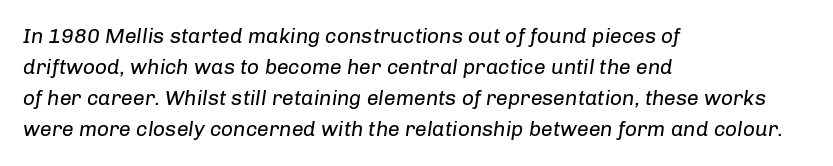
Glyph-to-glyph distance matches everyday printed text. The letters are slanted; this is an italic face. Is the type heavy? It reads as light-to-regular instead. The glyphs are unaccompanied by any horizontal stroke below them. The setting favours the left margin, as ordinary paragraphs usually do. Summary of vertical rhythm: regular, with standard interline spacing.
